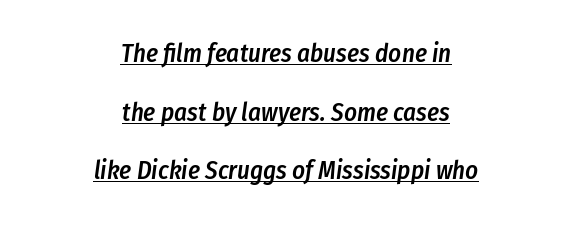
The image shows 25 px text type, italic (leaning right); set centered, loose line spacing (2.35x), normal letter spacing, underlined.
